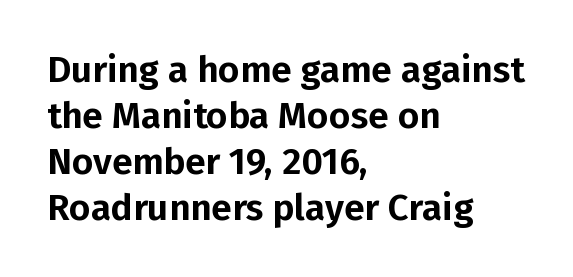
The letters carry no serifs — their stems end cleanly without finishing strokes. Vertical strokes here are truly vertical. Bare-footed words on every line. Nothing unusual about the tracking: characters are spaced as the font intends. If you drew a ruler down the left edge, every line would touch it. These lines are rendered in a variable-pitch font.
